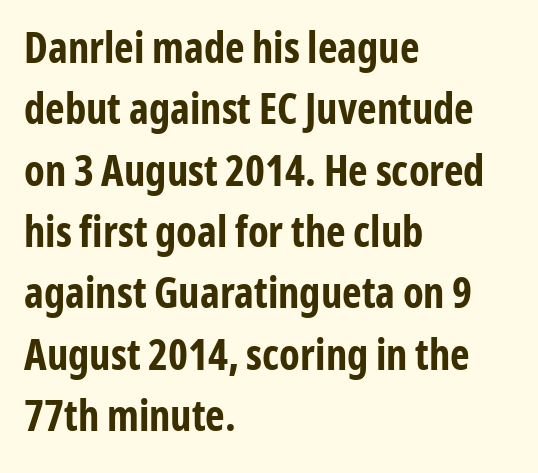
The image shows 42 px bold, condensed sans-serif type, upright; set left-aligned, normal line spacing (1.46x), normal letter spacing, not underlined; low stroke contrast and a medium x-height.
